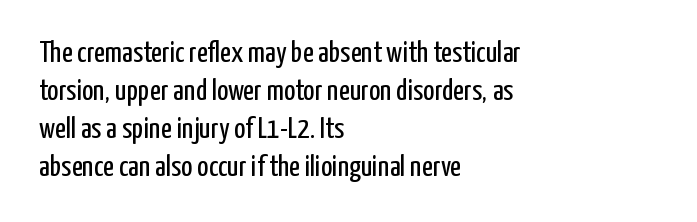
{"serif": "no", "italic": "no", "bold": "no", "weight": "regular", "width": "condensed", "stroke_contrast": "low", "x_height": "medium", "monospaced": "no", "underline": "no", "align": "left", "line_spacing": "normal", "line_spacing_ratio": 1.27, "letter_spacing": "normal", "letter_spacing_em": 0.0, "glyph_px": 30}
